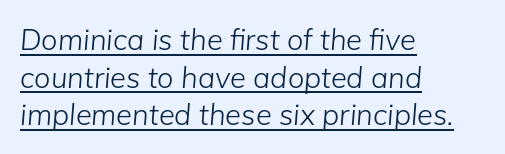
Q: Is the text bold? A: No.
Q: Is the text italic (slanted)? A: Yes, it leans right by about 5 degrees.
Q: Is the text underlined? A: Yes.
Q: How is the paragraph aligned? A: Left-aligned.
Q: Is the spacing between letters normal or unusually wide? A: Normal.
Q: Is the spacing between lines tight, normal or loose? A: Normal.
Q: Width (condensed, normal, or wide)? A: Normal.
Q: Stroke contrast? A: Low.
Q: x-height? A: Medium.
Q: Monospaced? A: No.
